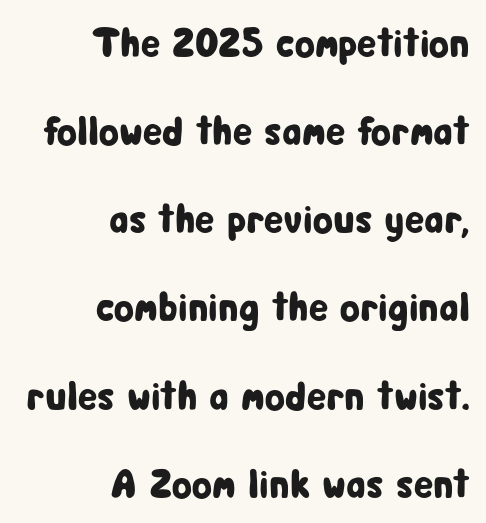
The image shows 41 px condensed sans-serif type, upright; set right-aligned, loose line spacing (2.15x), normal letter spacing, not underlined; low stroke contrast and a medium x-height.
